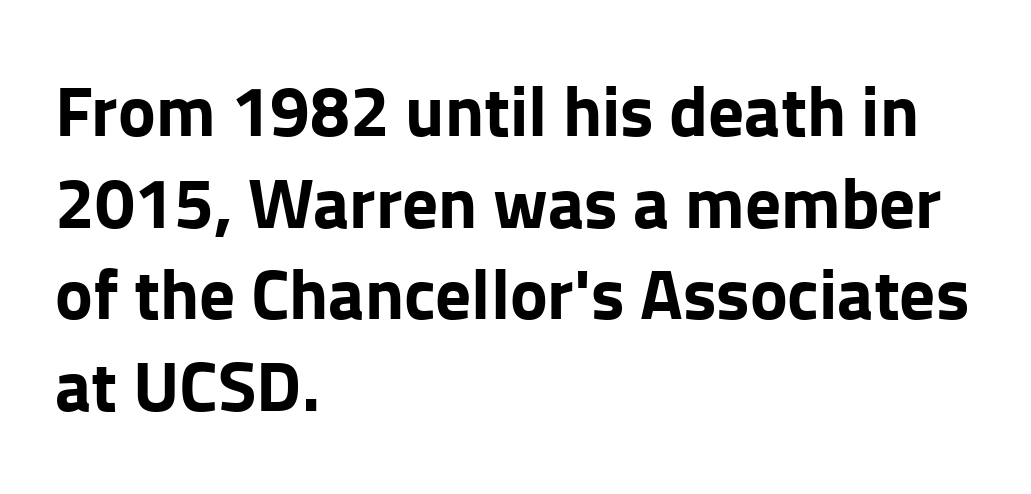
A bare baseline throughout the passage. The vertical gap from one line to the next is medium. Honestly, the letter spacing is just normal — you wouldn't notice it. Caption: bold face, heavy strokes. The passage shown is typed in a proportional face where columns would drift.
